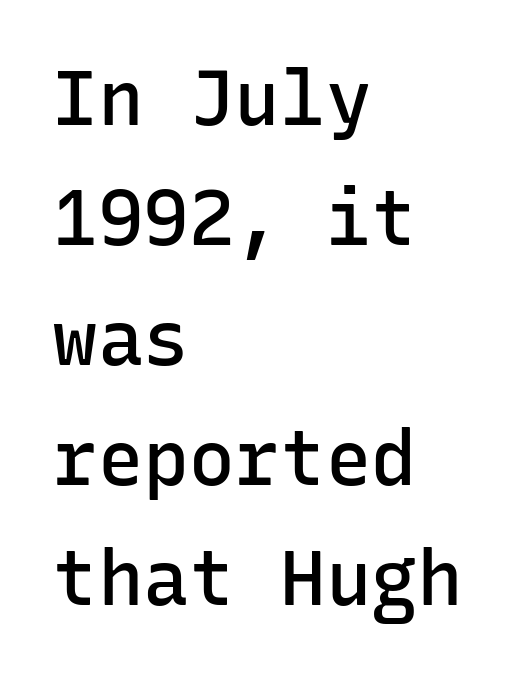
{"serif": "no", "italic": "no", "bold": "semi", "weight": "semibold", "width": "normal", "stroke_contrast": "low", "x_height": "medium", "monospaced": "yes", "underline": "no", "align": "left", "line_spacing": "normal", "line_spacing_ratio": 1.58, "letter_spacing": "normal", "letter_spacing_em": 0.0, "glyph_px": 76}
